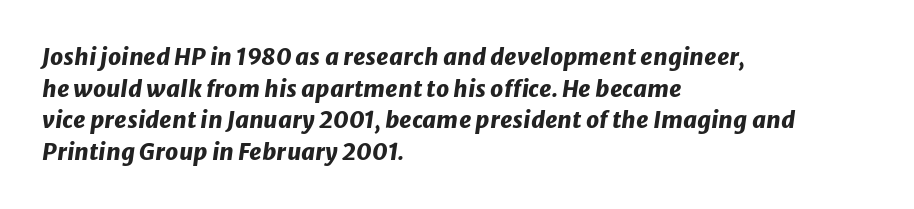
A typesetter would call this leading conventional body-copy spacing. The whole block is typeset with a tilt. These lines are set flush left with a ragged right edge. The letters are bold, with thick, heavy strokes.
